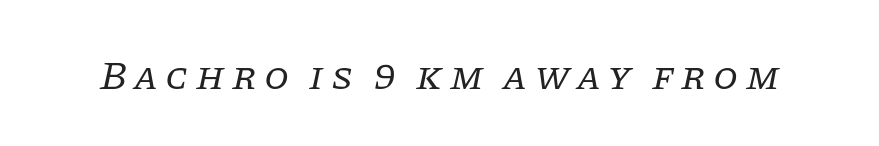
The image shows 40 px regular-weight serif type, italic (leaning right); set not underlined; low stroke contrast and a large x-height.
